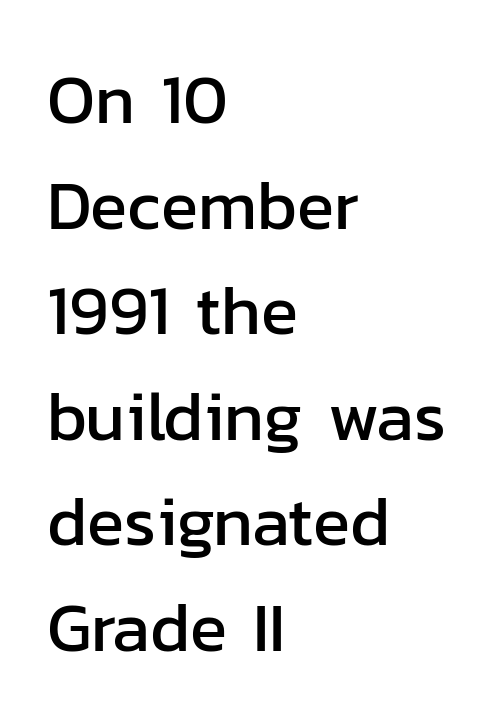
The image shows 69 px sans-serif type, upright; set left-aligned, normal line spacing (1.53x), normal letter spacing, not underlined; low stroke contrast and a medium x-height.
